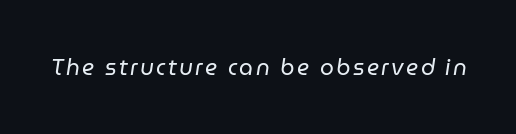
{"italic": "yes", "lean": "right", "slant_degrees": 9, "bold": "no", "underline": "no", "glyph_px": 22}
